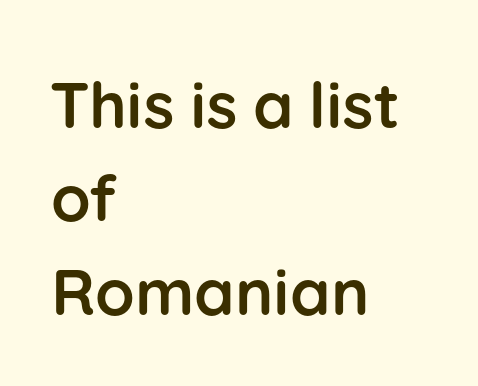
The image shows 64 px semibold sans-serif type, upright; set left-aligned, normal line spacing (1.46x), normal letter spacing, not underlined; low stroke contrast and a medium x-height.
